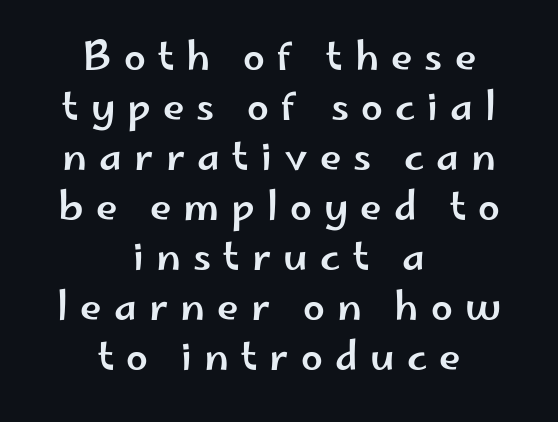
{"serif": "no", "italic": "no", "width": "wide", "stroke_contrast": "low", "x_height": "small", "monospaced": "no", "underline": "no", "align": "center", "line_spacing": "normal", "line_spacing_ratio": 1.28, "letter_spacing": "wide", "letter_spacing_em": 0.31, "glyph_px": 39}
